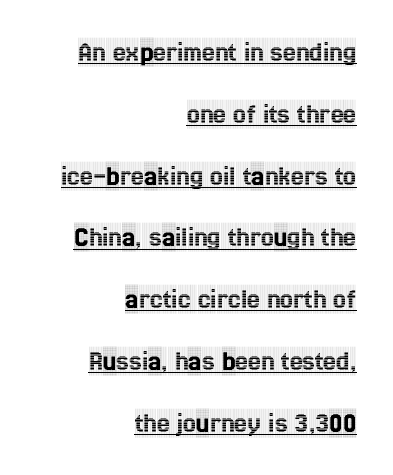
Vertical spacing — loose. The passage shown has conventional tracking throughout. The passage shown is typed in a proportional face where columns would drift. Compared with undecorated copy, this sample adds a rule below the words. Casual observation: everything's shoved over to the right.
